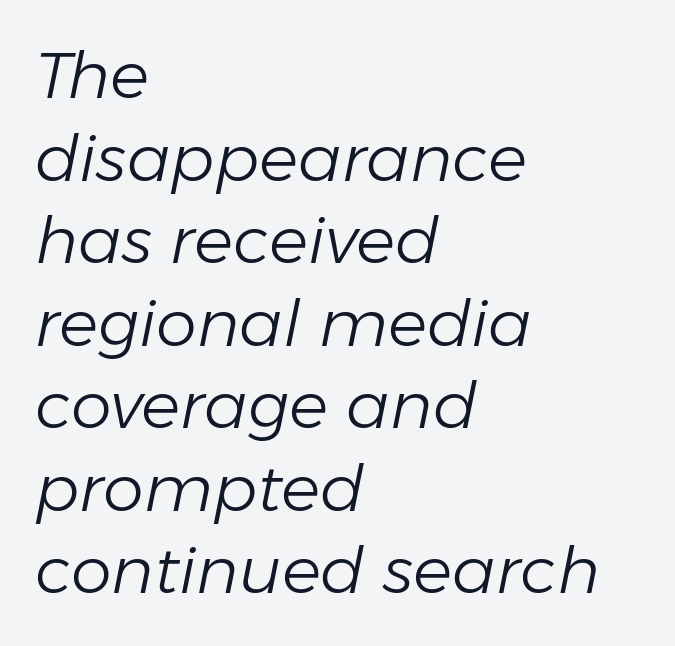
The image shows 65 px light type, italic (leaning right); set left-aligned, normal line spacing (1.27x), normal letter spacing, not underlined; low stroke contrast and a medium x-height.
